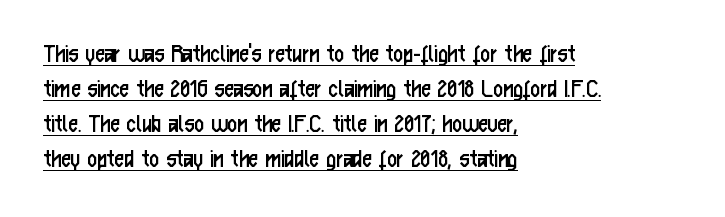
The image shows 27 px text type, upright; set left-aligned, normal line spacing (1.3x), normal letter spacing, underlined.
